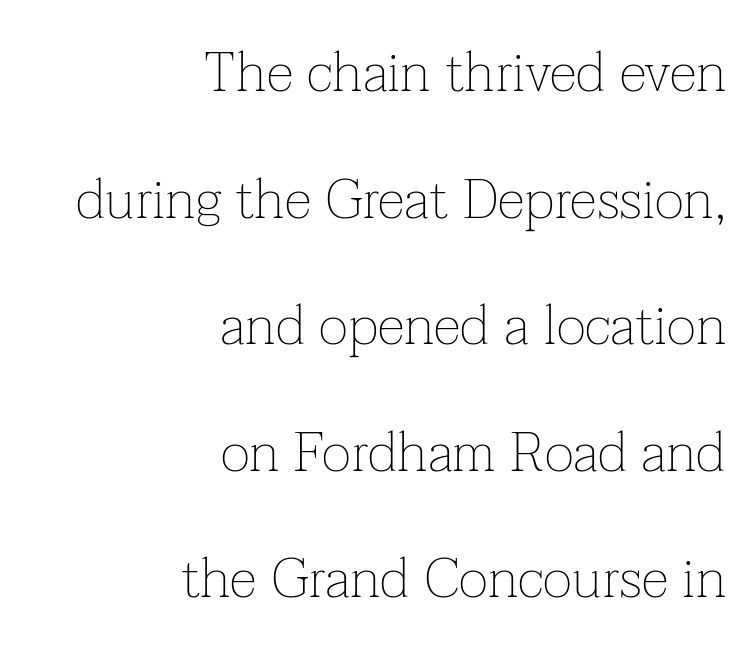
The lettering holds an erect, upright posture throughout. Quick note: underline off. The rag falls on the left side of this text block. Horizontal bands of white between lines are thick stripes.
